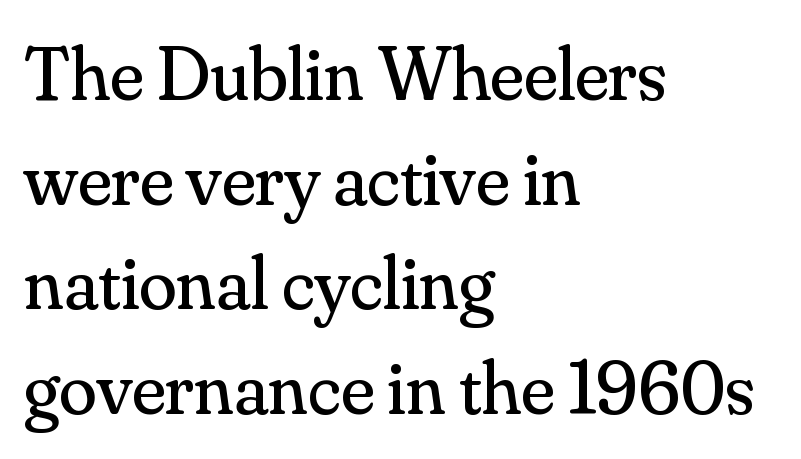
The characters display serif detailing at their extremities. The paragraph has a hard left edge and a soft right edge. The designer left line spacing at the default. Is this a heavy cut? Hardly; it is regular or lighter. There is no visible air inserted between adjacent glyphs.
